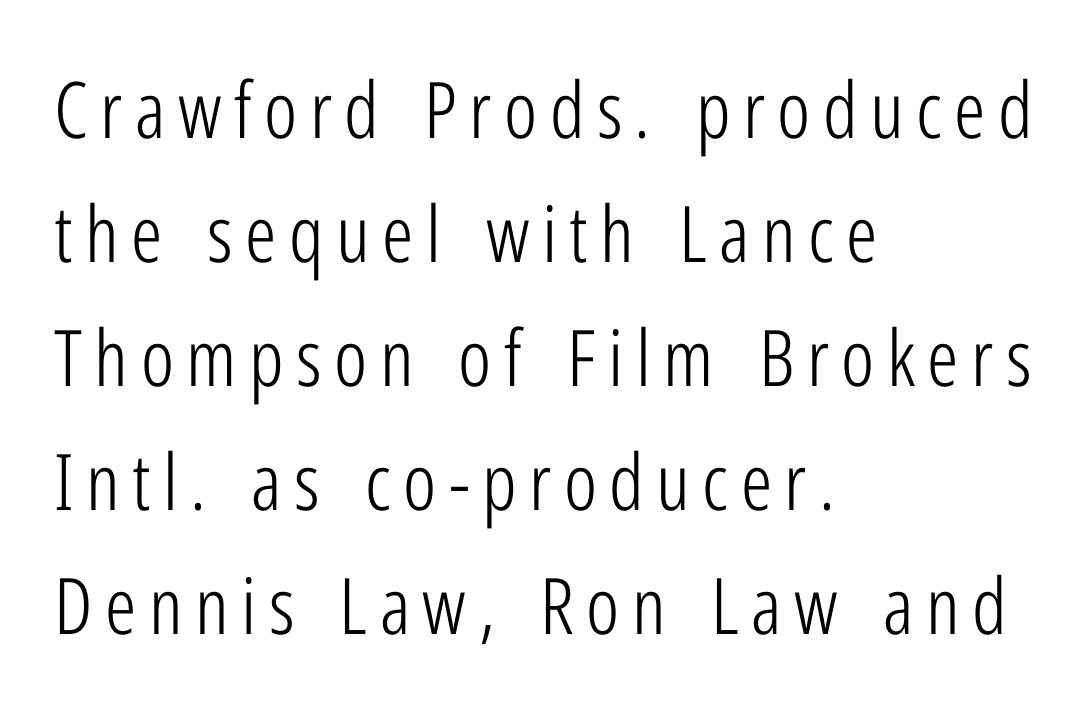
The space directly below the letters is spotless. Is the type heavy? It reads as light-to-regular instead. The font family rendered here belongs to the sans-serif group. The designer left line spacing at the default. Typeset ragged right — the left edge is the straight one. A roman cut, with each character standing at attention.
